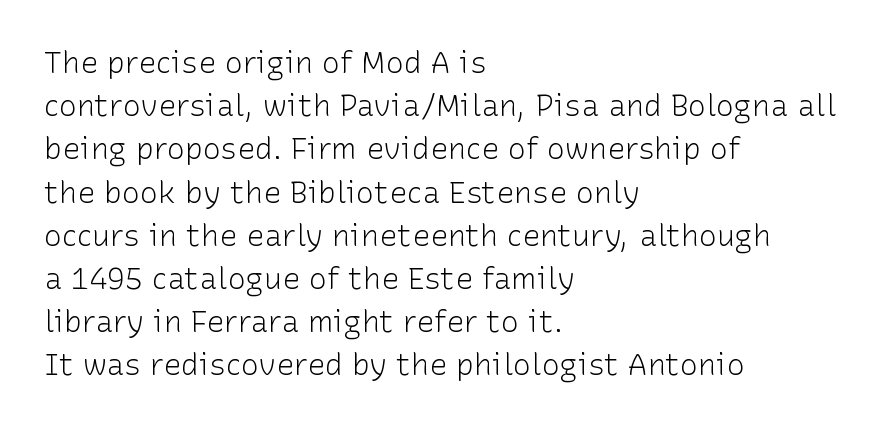
{"serif": "no", "italic": "no", "bold": "no", "weight": "light", "width": "normal", "stroke_contrast": "low", "x_height": "medium", "monospaced": "no", "underline": "no", "align": "left", "line_spacing": "normal", "line_spacing_ratio": 1.44, "letter_spacing": "normal", "letter_spacing_em": 0.0, "glyph_px": 30}
